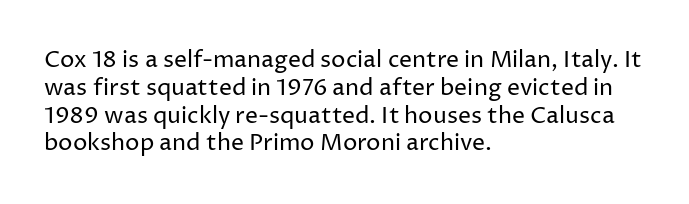
{"italic": "no", "bold": "no", "underline": "no", "align": "left", "line_spacing_ratio": 1.21, "letter_spacing": "normal", "letter_spacing_em": 0.0, "glyph_px": 23}
